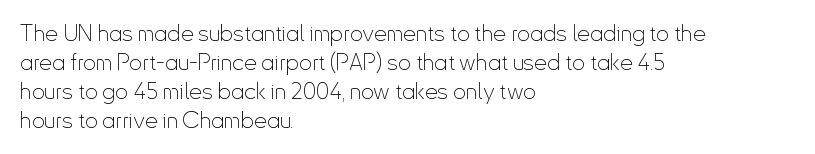
A typesetter would call this zero additional tracking. If you drew a line through each stem, it would be perfectly vertical. This block has exactly the height ordinary leading produces. Teacher's note: observe the even left margin — that is flush-left alignment. The area under the type is left untouched. This is not heavy type; no bold has been used.
